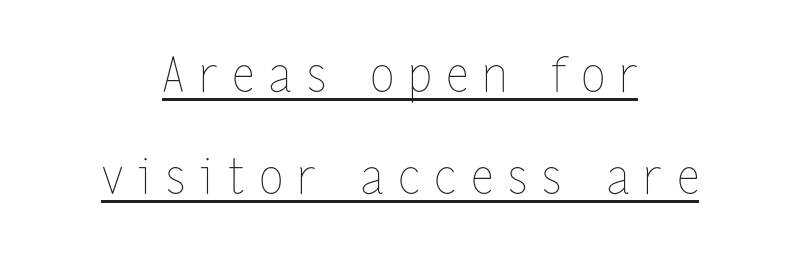
The image shows 48 px thin, condensed type, upright; set centered, loose line spacing (2.13x), unusually wide letter spacing (+0.32 em), underlined; low stroke contrast and a medium x-height.
